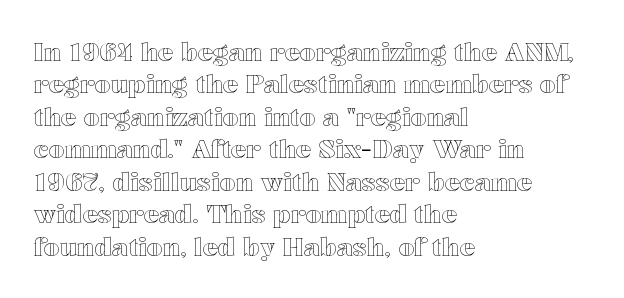
Q: Is the text italic (slanted)? A: No, it is upright.
Q: Is the text underlined? A: No.
Q: How is the paragraph aligned? A: Left-aligned.
Q: Is the spacing between letters normal or unusually wide? A: Normal.
Q: Is the spacing between lines tight, normal or loose? A: Normal.
